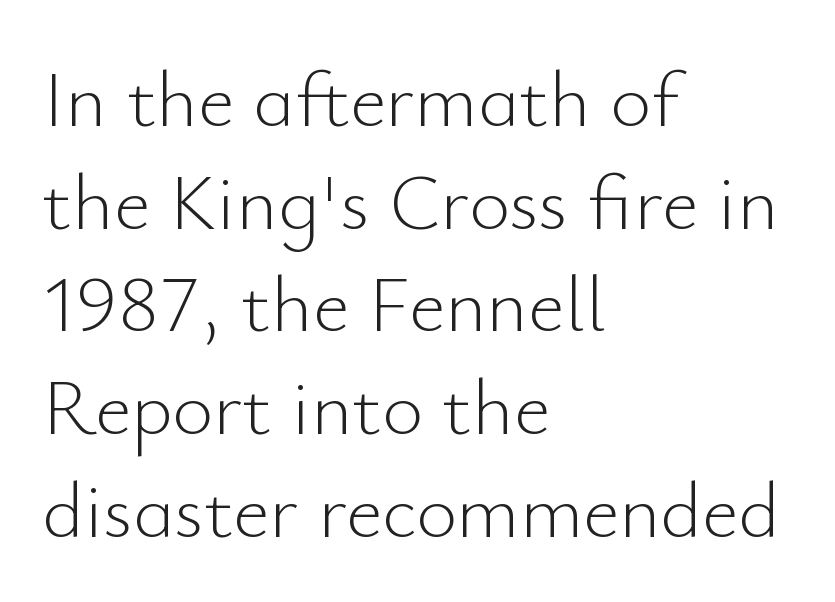
Think of a printed novel: that variable character pitch is what you see here. Descenders hang freely into open space. One-word summary of the alignment: left. Compared with typical paragraphs, the rows here are spaced about the same. A typesetter would call this zero additional tracking. Every stem runs plumb, perpendicular to the baseline.
